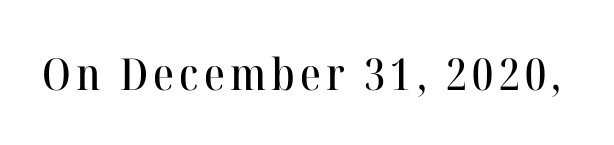
{"serif": "yes", "italic": "no", "width": "normal", "stroke_contrast": "high", "x_height": "medium", "monospaced": "no", "underline": "no", "glyph_px": 44}
